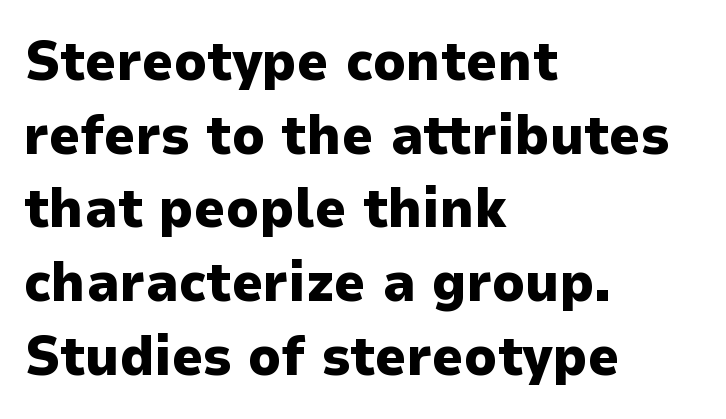
Q: Is the text bold? A: Yes.
Q: Is the text italic (slanted)? A: No, it is upright.
Q: Is the typeface a serif or a sans-serif typeface? A: Sans-serif.
Q: Is the text underlined? A: No.
Q: How is the paragraph aligned? A: Left-aligned.
Q: Is the spacing between letters normal or unusually wide? A: Normal.
Q: Is the spacing between lines tight, normal or loose? A: Normal.
Q: Width (condensed, normal, or wide)? A: Normal.
Q: Stroke contrast? A: Low.
Q: x-height? A: Medium.
Q: Monospaced? A: No.
